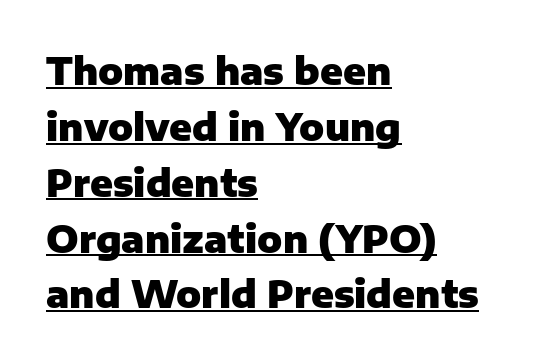
Q: Is the text bold? A: Yes.
Q: Is the text italic (slanted)? A: No, it is upright.
Q: Is the typeface a serif or a sans-serif typeface? A: Sans-serif.
Q: Is the text underlined? A: Yes.
Q: How is the paragraph aligned? A: Left-aligned.
Q: Is the spacing between letters normal or unusually wide? A: Normal.
Q: Is the spacing between lines tight, normal or loose? A: Normal.
Q: Width (condensed, normal, or wide)? A: Normal.
Q: Stroke contrast? A: Low.
Q: x-height? A: Medium.
Q: Monospaced? A: No.
